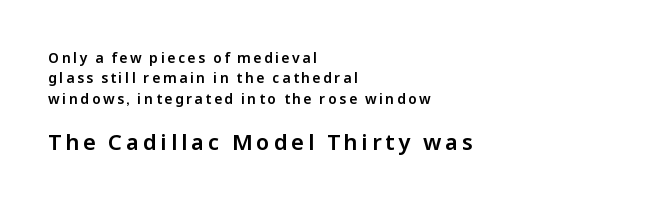
The space beneath each line is pristine and unruled. Each line starts at the same left margin while the right side varies. The letters in the lower block stand taller than those in the block above. Every character sits straight up, as roman type does. The line-height multiplier appears to be the usual default.
